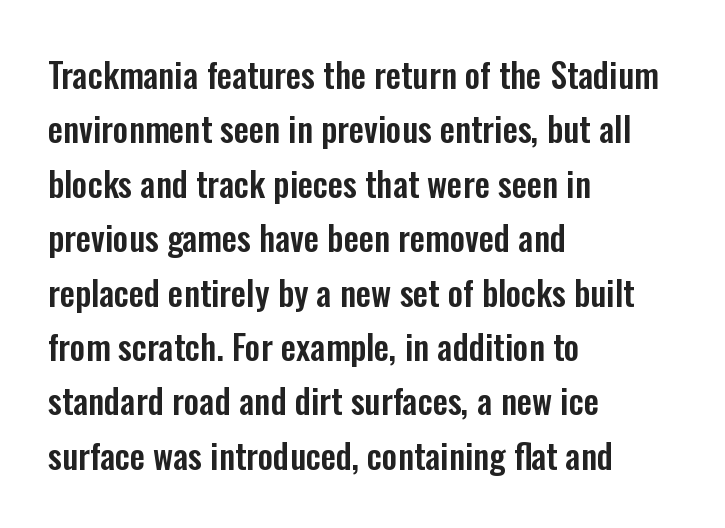
Q: Is the text italic (slanted)? A: No, it is upright.
Q: Is the typeface a serif or a sans-serif typeface? A: Sans-serif.
Q: Is the text underlined? A: No.
Q: How is the paragraph aligned? A: Left-aligned.
Q: Is the spacing between letters normal or unusually wide? A: Normal.
Q: Is the spacing between lines tight, normal or loose? A: Normal.
Q: Width (condensed, normal, or wide)? A: Condensed.
Q: Stroke contrast? A: Low.
Q: x-height? A: Medium.
Q: Monospaced? A: No.
